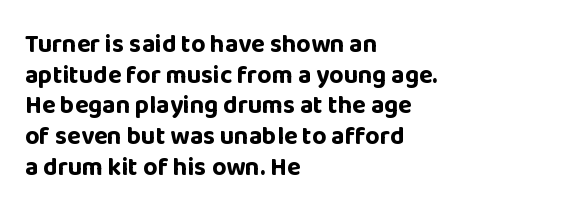
The image shows 25 px bold type, upright; set left-aligned, line spacing 1.23x, normal letter spacing, not underlined.
